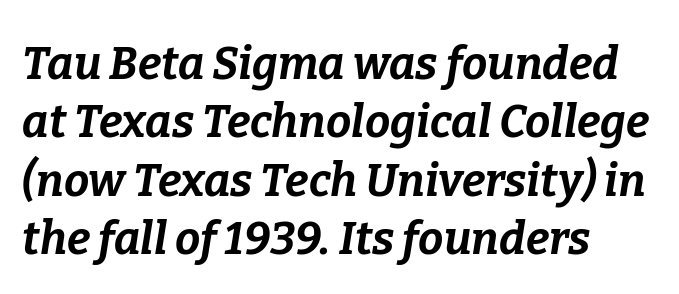
The ragged edge is on the right, which tells us the setting is flush left. These words are printed bold, with thick strokes throughout. Evenly set lines give the paragraph a standard silhouette. Lines of text with bare space underneath. These lines are rendered in a variable-pitch font. Slant detected: the letters are inclined.
